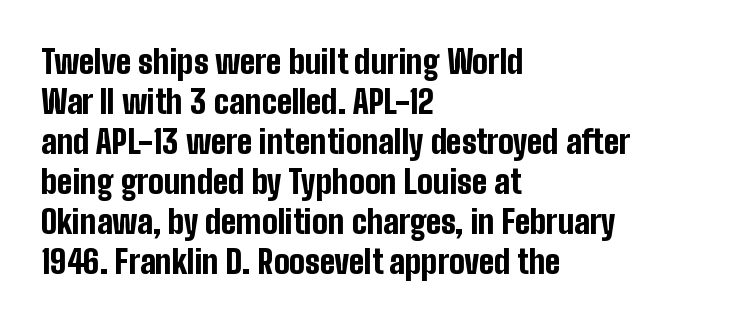
{"serif": "no", "italic": "no", "bold": "yes", "weight": "bold", "width": "condensed", "stroke_contrast": "low", "x_height": "medium", "monospaced": "no", "underline": "no", "align": "left", "line_spacing_ratio": 1.21, "letter_spacing": "normal", "letter_spacing_em": 0.0, "glyph_px": 33}
